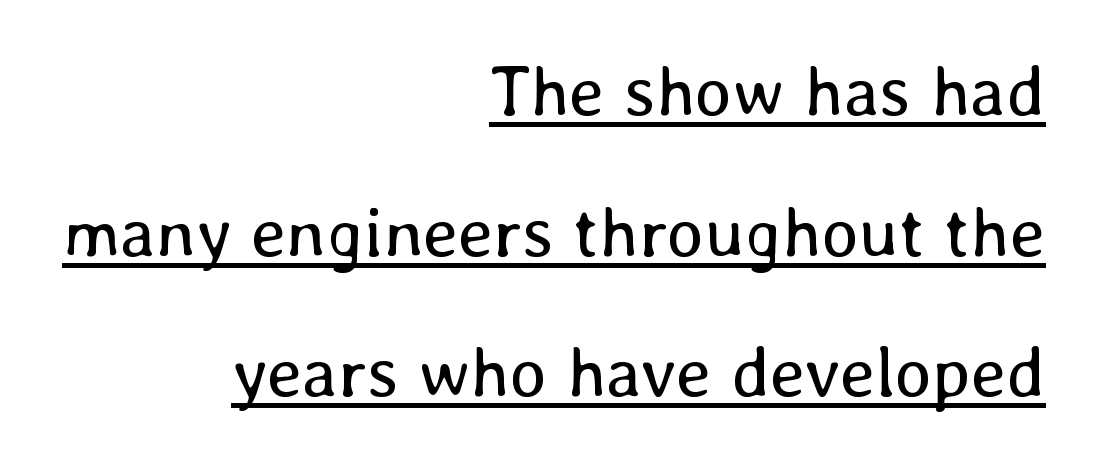
Q: Is the text bold? A: No.
Q: Is the text italic (slanted)? A: No, it is upright.
Q: Is the text underlined? A: Yes.
Q: How is the paragraph aligned? A: Right-aligned.
Q: Is the spacing between letters normal or unusually wide? A: Normal.
Q: Is the spacing between lines tight, normal or loose? A: Loose.
Q: Width (condensed, normal, or wide)? A: Normal.
Q: Stroke contrast? A: Low.
Q: x-height? A: Medium.
Q: Monospaced? A: No.
